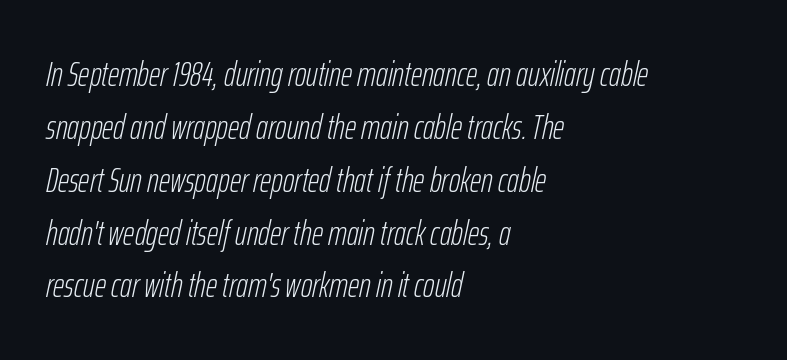
You could call the tracking neutral — neither tight nor loose. These lines sit exactly where default settings would place them. Weight: in the light-to-regular range. Proportional: the letters do not fall into vertical columns.
